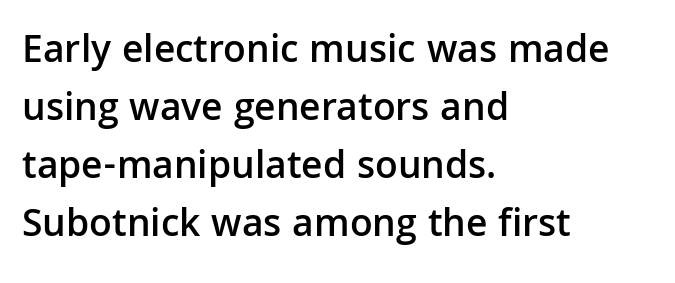
{"serif": "no", "italic": "no", "bold": "semi", "weight": "semibold", "width": "normal", "stroke_contrast": "low", "x_height": "medium", "monospaced": "no", "underline": "no", "align": "left", "line_spacing": "normal", "line_spacing_ratio": 1.45, "letter_spacing": "normal", "letter_spacing_em": 0.0, "glyph_px": 40}
